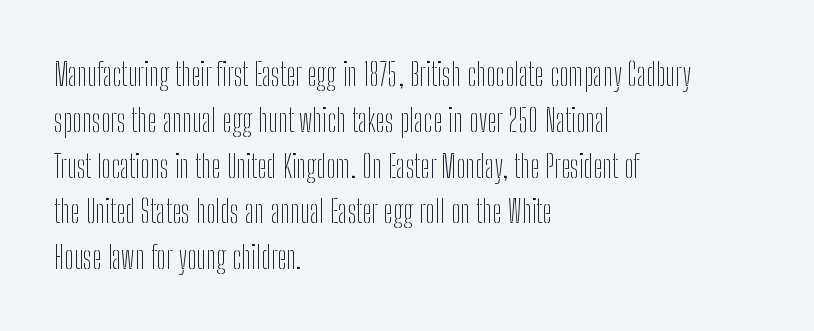
{"serif": "no", "italic": "no", "bold": "no", "weight": "thin", "width": "condensed", "stroke_contrast": "low", "x_height": "medium", "monospaced": "no", "underline": "no", "align": "left", "line_spacing": "normal", "line_spacing_ratio": 1.43, "letter_spacing": "normal", "letter_spacing_em": 0.0, "glyph_px": 32}
